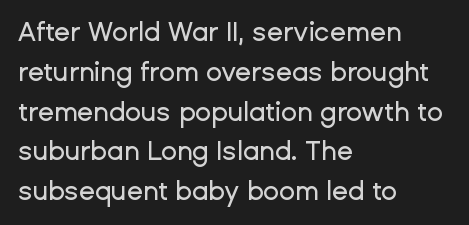
{"italic": "no", "underline": "no", "align": "left", "line_spacing": "normal", "line_spacing_ratio": 1.53, "letter_spacing": "normal", "letter_spacing_em": 0.0, "glyph_px": 26}
